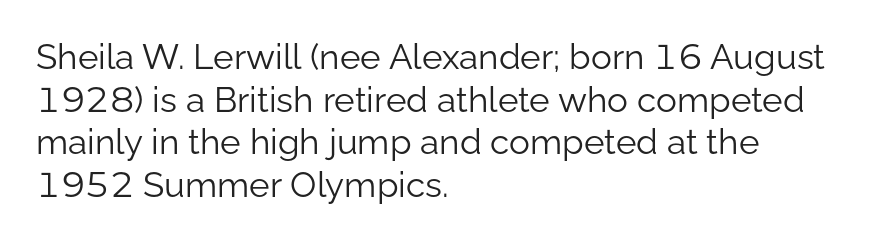
Q: Is the text bold? A: No.
Q: Is the text italic (slanted)? A: No, it is upright.
Q: Is the typeface a serif or a sans-serif typeface? A: Sans-serif.
Q: Is the text underlined? A: No.
Q: How is the paragraph aligned? A: Left-aligned.
Q: Is the spacing between letters normal or unusually wide? A: Normal.
Q: Width (condensed, normal, or wide)? A: Normal.
Q: Stroke contrast? A: Low.
Q: x-height? A: Medium.
Q: Monospaced? A: No.
